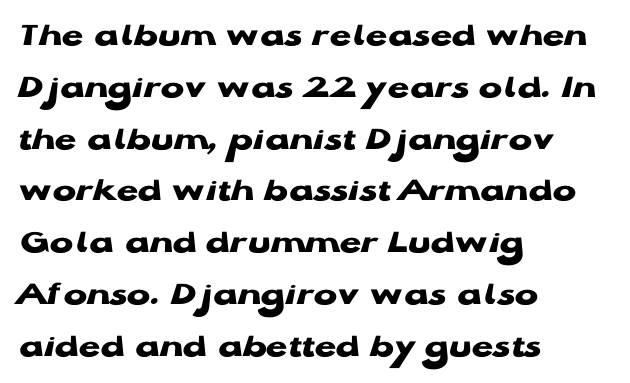
The image shows 35 px heavy, wide sans-serif type, upright; set left-aligned, normal line spacing (1.48x), normal letter spacing, not underlined; low stroke contrast and a medium x-height.
